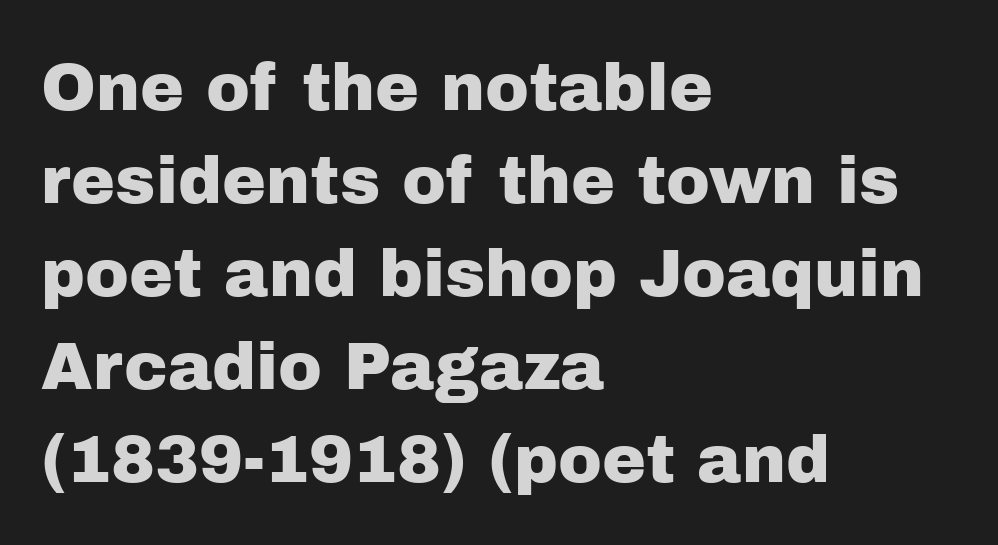
{"serif": "no", "italic": "no", "width": "normal", "stroke_contrast": "low", "x_height": "medium", "monospaced": "no", "underline": "no", "align": "left", "line_spacing": "normal", "line_spacing_ratio": 1.41, "letter_spacing": "normal", "letter_spacing_em": 0.0, "glyph_px": 66}
